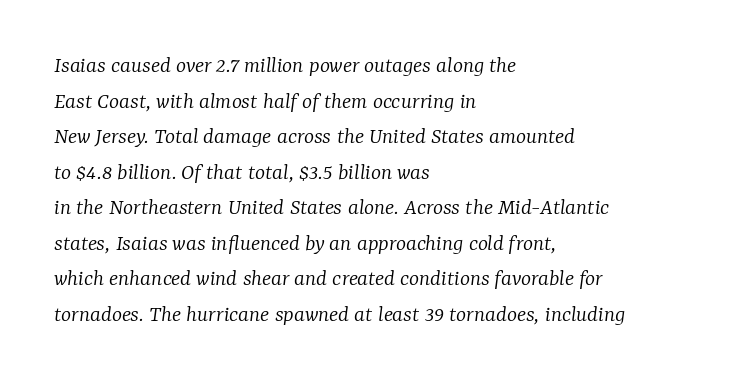
{"italic": "yes", "lean": "right", "slant_degrees": 7, "bold": "no", "underline": "no", "align": "left", "line_spacing": "normal", "line_spacing_ratio": 1.48, "letter_spacing": "normal", "letter_spacing_em": 0.0, "glyph_px": 24}
